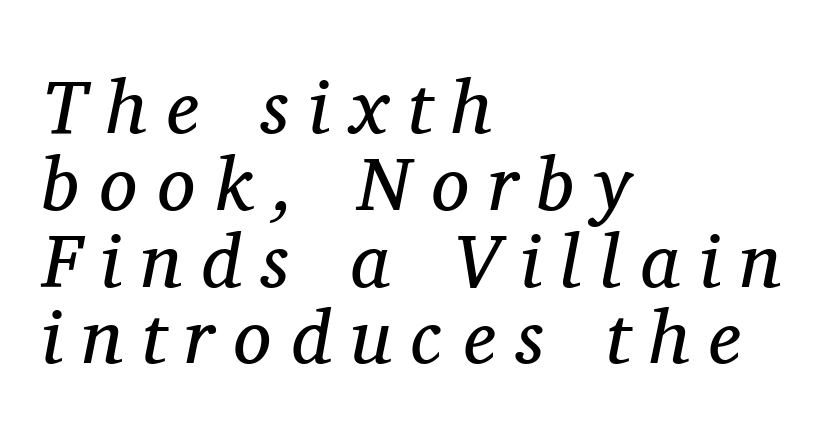
{"serif": "yes", "italic": "yes", "lean": "right", "slant_degrees": 11, "bold": "no", "weight": "regular", "width": "normal", "stroke_contrast": "medium", "x_height": "medium", "monospaced": "no", "underline": "no", "align": "left", "line_spacing": "tight", "line_spacing_ratio": 1.01, "letter_spacing": "wide", "letter_spacing_em": 0.26, "glyph_px": 76}
